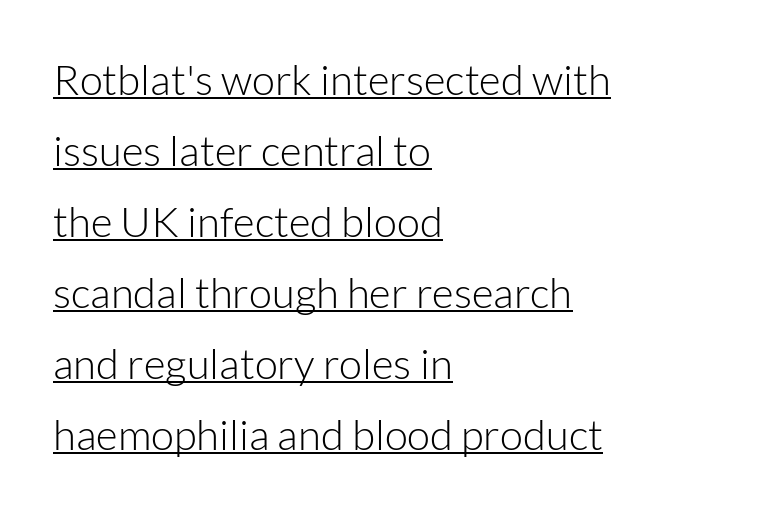
The letterforms sit at book weight or below. Horizontal alignment here is leftward, the default for most running prose. You can see a thin bar hugging the bottom of the glyphs. This sample keeps an unexceptional amount of space between lines. The face used here is proportionally spaced, like ordinary book or web type. The type family on display is of the sans-serif kind.
